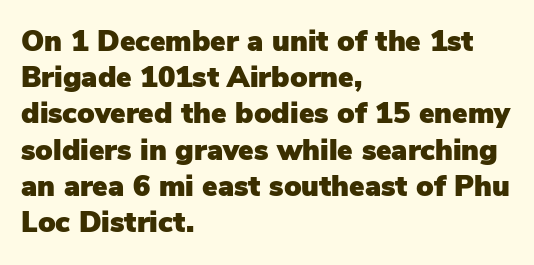
Q: Is the text italic (slanted)? A: No, it is upright.
Q: Is the typeface a serif or a sans-serif typeface? A: Sans-serif.
Q: Is the text underlined? A: No.
Q: How is the paragraph aligned? A: Left-aligned.
Q: Is the spacing between letters normal or unusually wide? A: Normal.
Q: Is the spacing between lines tight, normal or loose? A: Normal.
Q: Width (condensed, normal, or wide)? A: Normal.
Q: Stroke contrast? A: Low.
Q: x-height? A: Medium.
Q: Monospaced? A: No.
